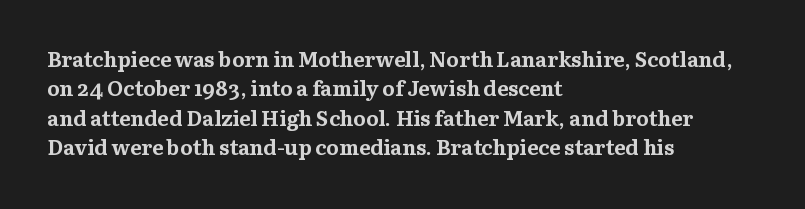
Posture: upright roman. Underlining? Definitely not there. Each line starts at the same left margin while the right side varies. Stroke thickness is high; the sample reads as a true bold. The block of text has a typical density, with ordinary space between rows.
